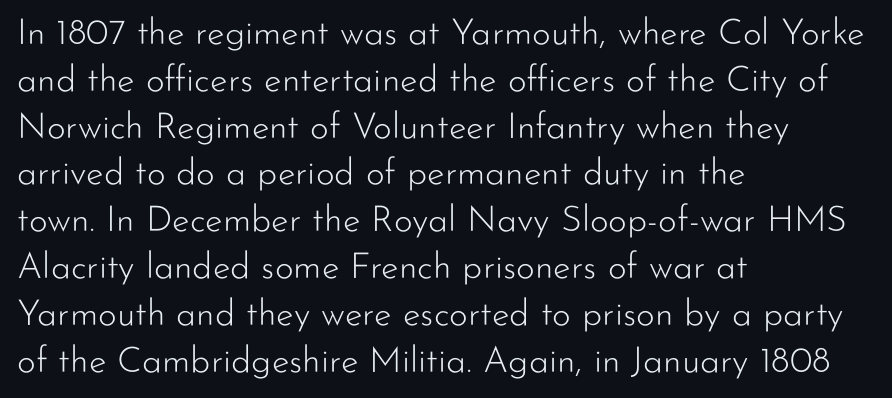
Q: Is the text bold? A: No.
Q: Is the text italic (slanted)? A: No, it is upright.
Q: Is the typeface a serif or a sans-serif typeface? A: Sans-serif.
Q: Is the text underlined? A: No.
Q: How is the paragraph aligned? A: Left-aligned.
Q: Is the spacing between letters normal or unusually wide? A: Normal.
Q: Is the spacing between lines tight, normal or loose? A: Normal.
Q: Width (condensed, normal, or wide)? A: Normal.
Q: Stroke contrast? A: Low.
Q: x-height? A: Small.
Q: Monospaced? A: No.
